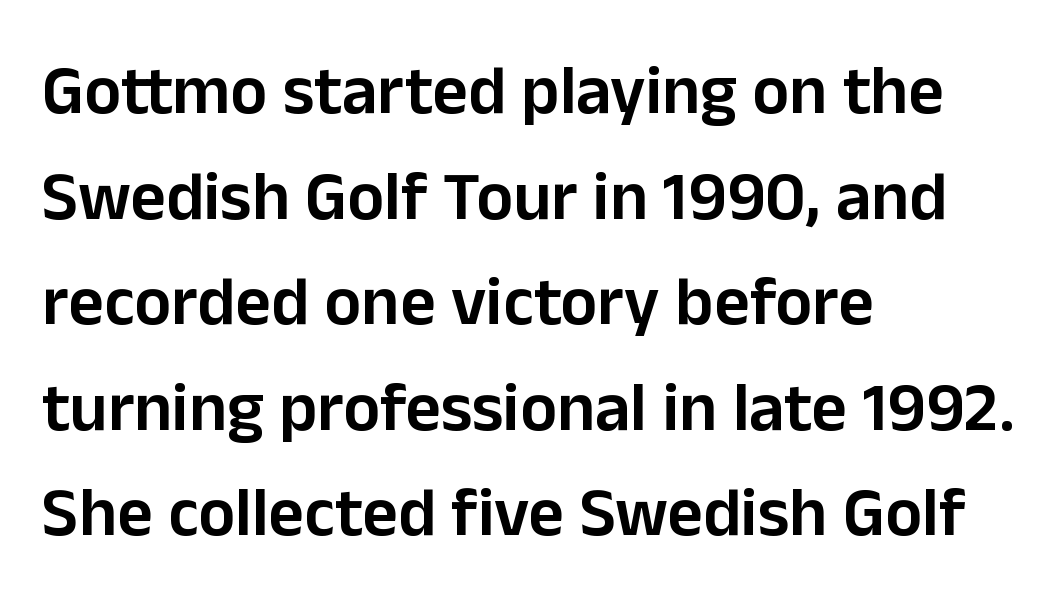
Leading matches the norm, producing a regular column. The passage shown is typeset with a sans-serif family. Every letter is mildly thick-stroked: semibold rather than bold. Check under the words: just untouched page. Leftover space on each line is placed entirely after the last word.
